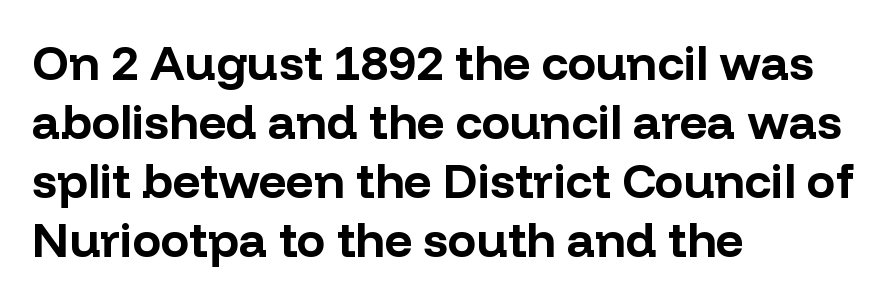
Q: Is the text bold? A: Yes.
Q: Is the text italic (slanted)? A: No, it is upright.
Q: Is the typeface a serif or a sans-serif typeface? A: Sans-serif.
Q: Is the text underlined? A: No.
Q: How is the paragraph aligned? A: Left-aligned.
Q: Is the spacing between letters normal or unusually wide? A: Normal.
Q: Width (condensed, normal, or wide)? A: Normal.
Q: Stroke contrast? A: Low.
Q: x-height? A: Medium.
Q: Monospaced? A: No.
